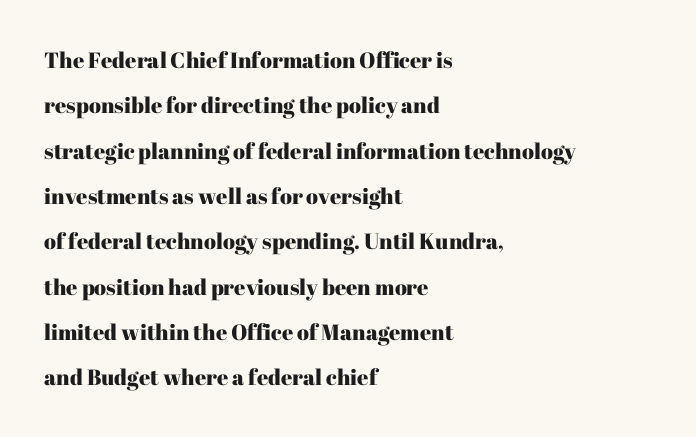
{"italic": "no", "underline": "no", "align": "left", "line_spacing": "loose", "line_spacing_ratio": 2.06, "letter_spacing": "normal", "letter_spacing_em": 0.0, "glyph_px": 22}
